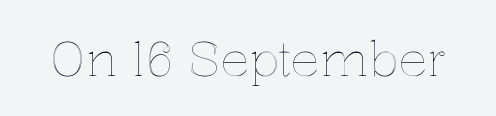
{"italic": "no", "width": "normal", "x_height": "medium", "monospaced": "no", "underline": "no", "letter_spacing": "normal", "letter_spacing_em": 0.0, "glyph_px": 48}
